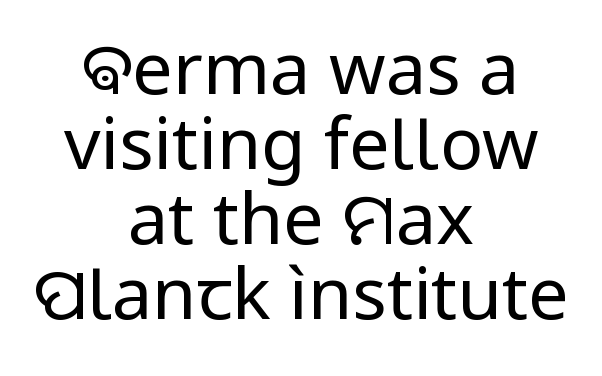
You can tell it's not italic because the verticals are truly vertical. The paragraph shown floats in the horizontal middle. This sample uses a sans-serif face. Quick note: interline space is minimal. Proportional: the letters do not fall into vertical columns. In terms of letterspacing, this is plain default setting.
